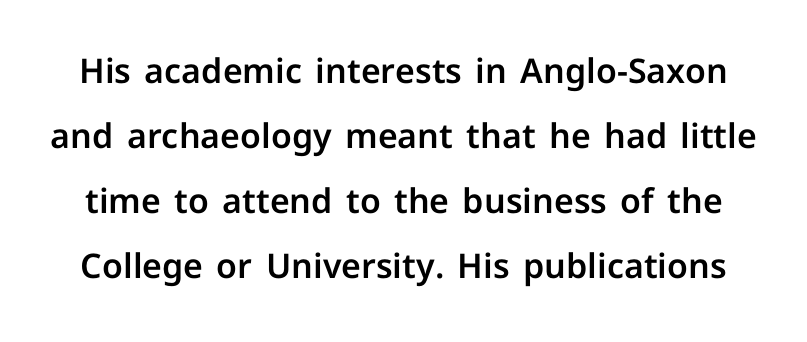
The image shows 34 px sans-serif type, upright; set loose line spacing (1.91x), normal letter spacing, not underlined; low stroke contrast and a medium x-height.
